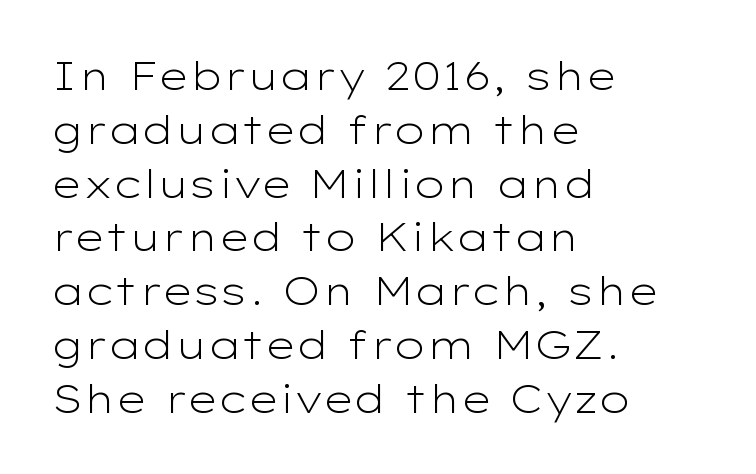
The image shows 39 px light, wide sans-serif type, upright; set left-aligned, normal line spacing (1.38x), normal letter spacing, not underlined; low stroke contrast and a medium x-height.
